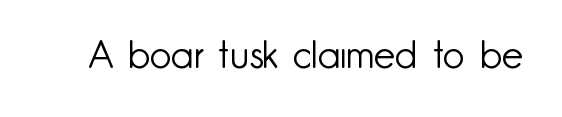
Short note: letters normally spaced. No extra ink here — the face is not bold. Varying glyph widths throughout — classic text-font behaviour. Underlining? Definitely not there.
